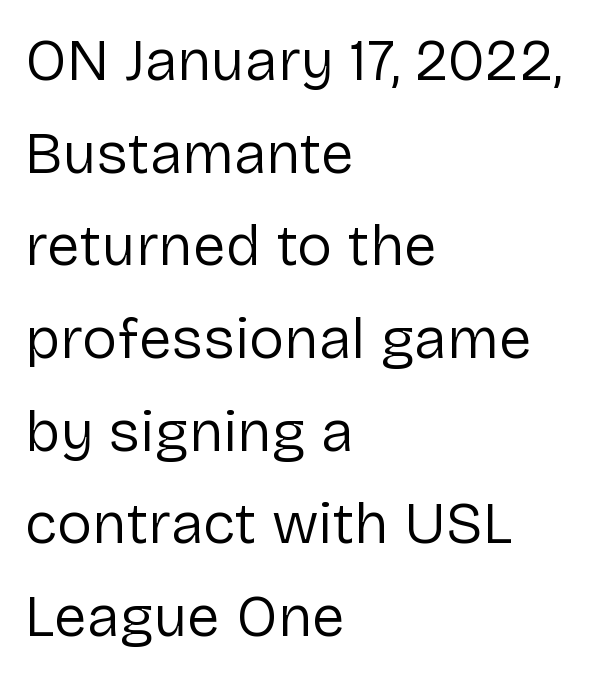
The image shows 59 px regular-weight sans-serif type, upright; set left-aligned, normal line spacing (1.57x), normal letter spacing, not underlined; low stroke contrast and a medium x-height.
